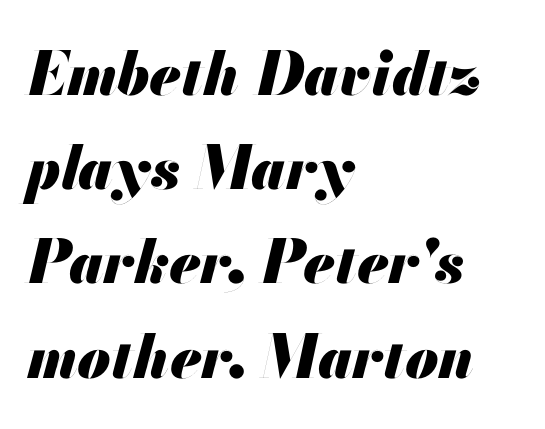
The space between consecutive lines is moderate. Do the characters align in a grid? No, the font is proportional. Every character sits at an angle, as italics do. The passage shown is not underscored anywhere. A typesetter would call this zero additional tracking. The paragraph has a hard left edge and a soft right edge.
